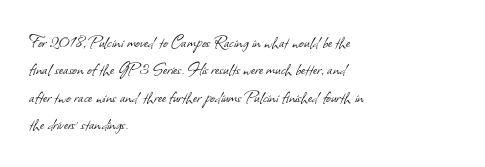
{"bold": "no", "underline": "no", "align": "left", "line_spacing": "normal", "line_spacing_ratio": 1.37, "letter_spacing": "normal", "letter_spacing_em": 0.0, "glyph_px": 20}
